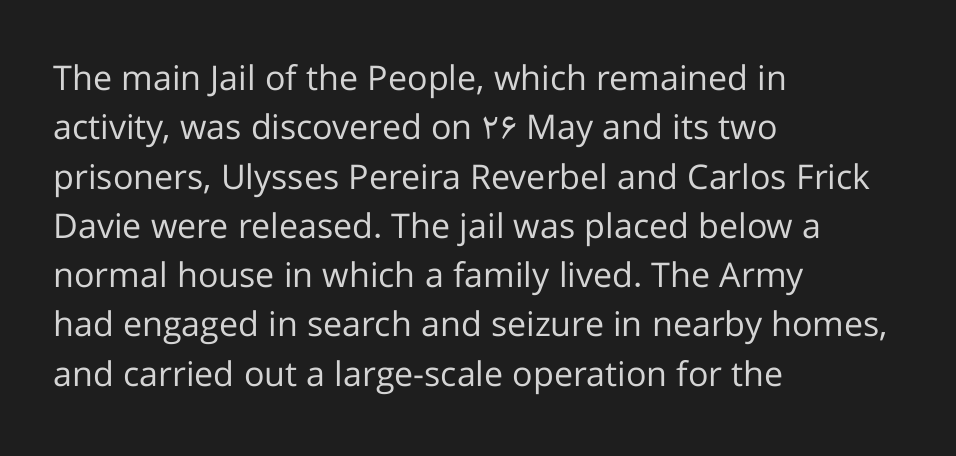
Q: Is the text bold? A: No.
Q: Is the text italic (slanted)? A: No, it is upright.
Q: Is the typeface a serif or a sans-serif typeface? A: Sans-serif.
Q: Is the text underlined? A: No.
Q: How is the paragraph aligned? A: Left-aligned.
Q: Is the spacing between letters normal or unusually wide? A: Normal.
Q: Is the spacing between lines tight, normal or loose? A: Normal.
Q: Width (condensed, normal, or wide)? A: Normal.
Q: Stroke contrast? A: Low.
Q: x-height? A: Medium.
Q: Monospaced? A: No.
